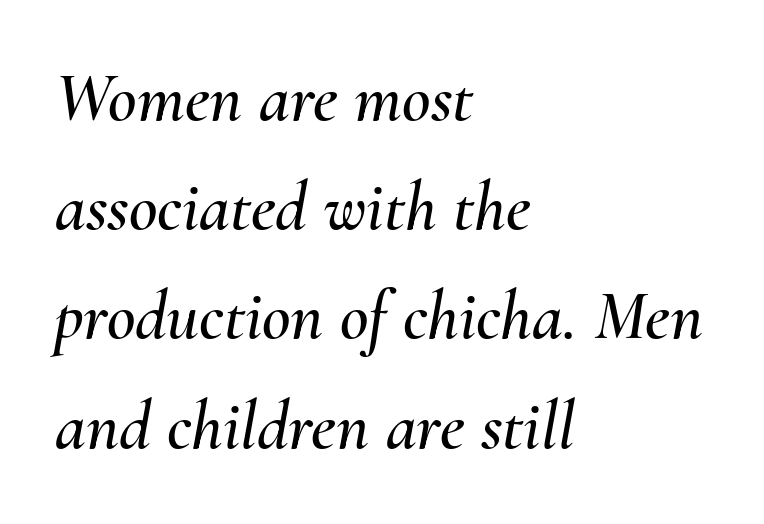
Q: Is the text italic (slanted)? A: Yes, it leans right by about 10 degrees.
Q: Is the text underlined? A: No.
Q: How is the paragraph aligned? A: Left-aligned.
Q: Is the spacing between letters normal or unusually wide? A: Normal.
Q: Is the spacing between lines tight, normal or loose? A: Normal.
Q: Width (condensed, normal, or wide)? A: Normal.
Q: Stroke contrast? A: Medium.
Q: x-height? A: Small.
Q: Monospaced? A: No.
